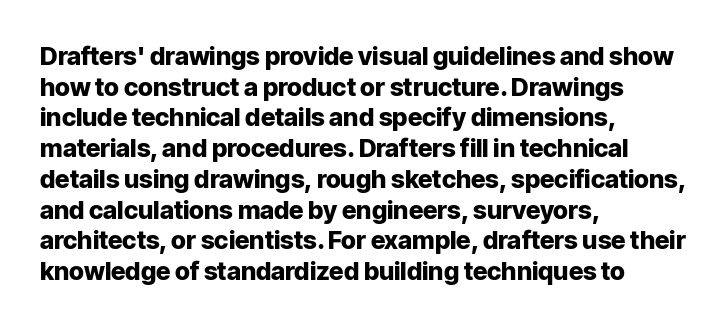
{"italic": "no", "bold": "yes", "underline": "no", "align": "left", "line_spacing_ratio": 1.23, "letter_spacing": "normal", "letter_spacing_em": 0.0, "glyph_px": 25}
